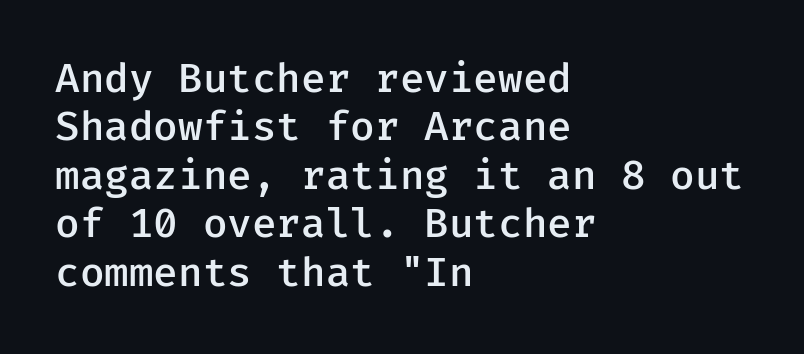
The baseline area is clear. A somewhat darkened texture: the type is semibold rather than bold. In terms of letterform style, serifs are entirely absent. These lines keep a tight, regular rhythm from letter to letter. If you drew a ruler down the left edge, every line would touch it.
